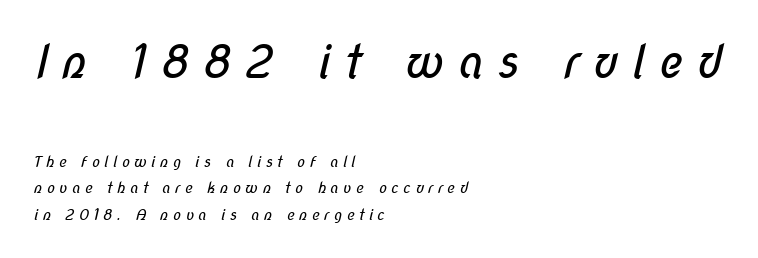
The image shows 46 px regular-weight, condensed sans-serif type; set left-aligned, line spacing 1.78x, unusually wide letter spacing (+0.28 em), not underlined; the first (top) block is 3.07x larger; low stroke contrast and a medium x-height.
